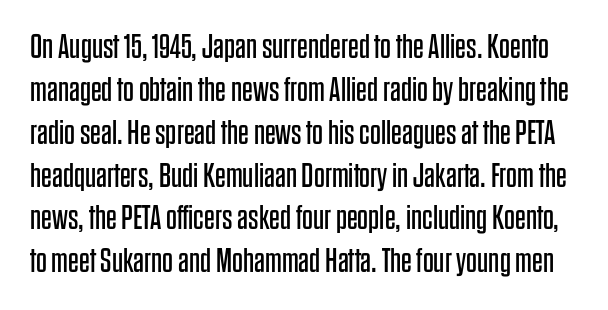
{"serif": "no", "italic": "no", "bold": "no", "weight": "regular", "width": "condensed", "stroke_contrast": "low", "x_height": "large", "monospaced": "no", "underline": "no", "line_spacing": "normal", "line_spacing_ratio": 1.26, "letter_spacing": "normal", "letter_spacing_em": 0.0, "glyph_px": 34}
